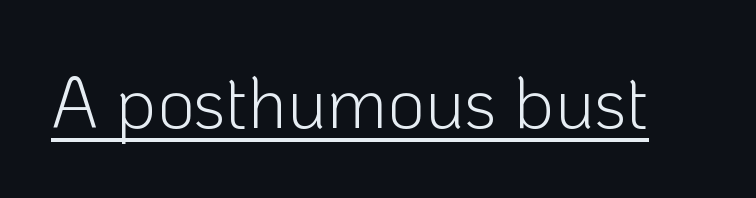
The rendering uses natural spacing where letterforms have individual widths. Counters stay open thanks to moderate or lighter strokes. Unlike italic type, these characters show no tilt at all. This rendering employs a face without finishing strokes, i.e., a sans-serif. Observe the ordinary spacing: letters are neighbours, not strangers. The rendered words wear a rule along their underside.
